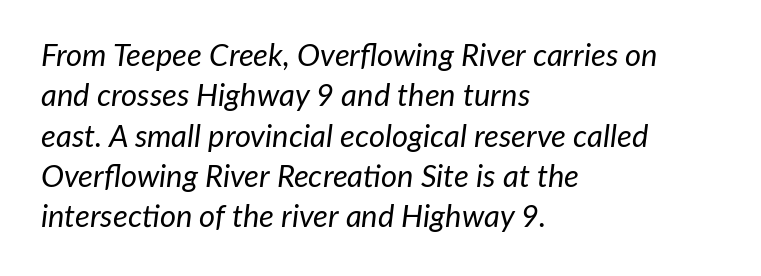
Q: Is the text bold? A: No.
Q: Is the text italic (slanted)? A: Yes, it leans right by about 7 degrees.
Q: Is the text underlined? A: No.
Q: How is the paragraph aligned? A: Left-aligned.
Q: Is the spacing between letters normal or unusually wide? A: Normal.
Q: Is the spacing between lines tight, normal or loose? A: Normal.
Q: Width (condensed, normal, or wide)? A: Normal.
Q: Stroke contrast? A: Low.
Q: x-height? A: Medium.
Q: Monospaced? A: No.
